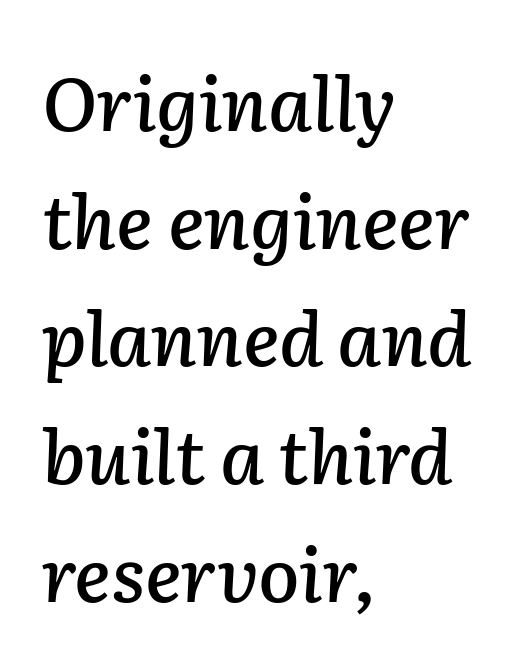
{"italic": "yes", "lean": "right", "slant_degrees": 2, "width": "normal", "stroke_contrast": "low", "x_height": "medium", "monospaced": "no", "underline": "no", "align": "left", "line_spacing": "normal", "line_spacing_ratio": 1.57, "letter_spacing": "normal", "letter_spacing_em": 0.0, "glyph_px": 75}
